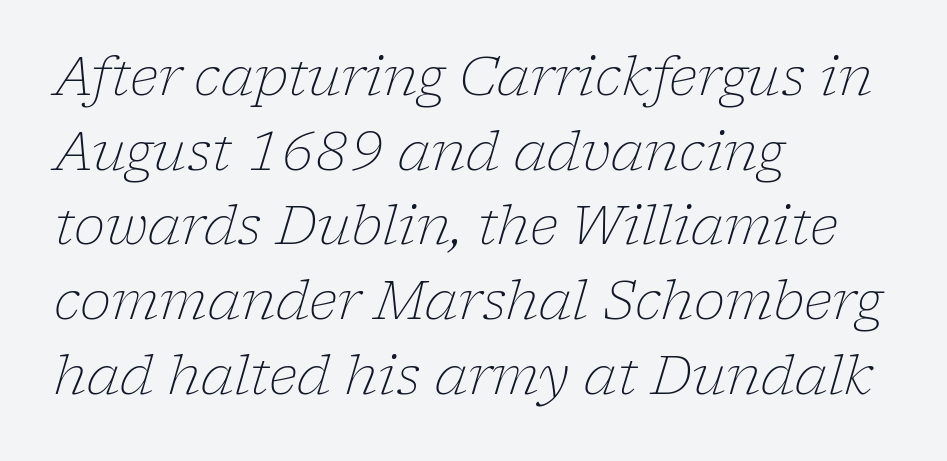
Stroke terminals: seriffed. The specimen omits any rule beneath the text block's lines. No heavy texture on the line: the type isn't bold. The letters advance in unequal steps, a hallmark of proportional type.
